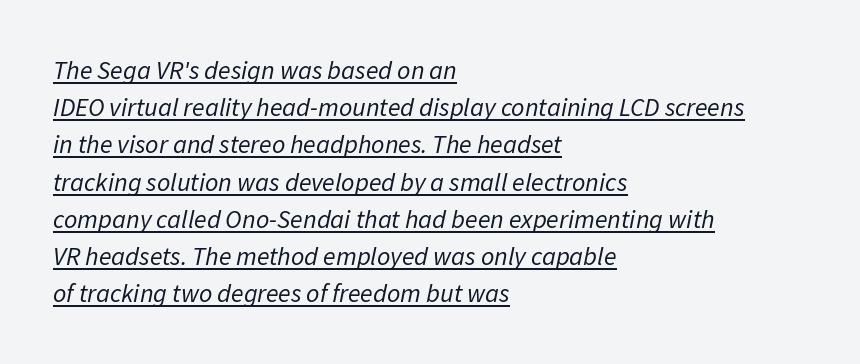
Nothing unusual about the tracking: characters are spaced as the font intends. Each new line begins a customary step beneath the previous one. Designer's note — italics engaged. The passage is arranged the way most books set body copy — flush left.
